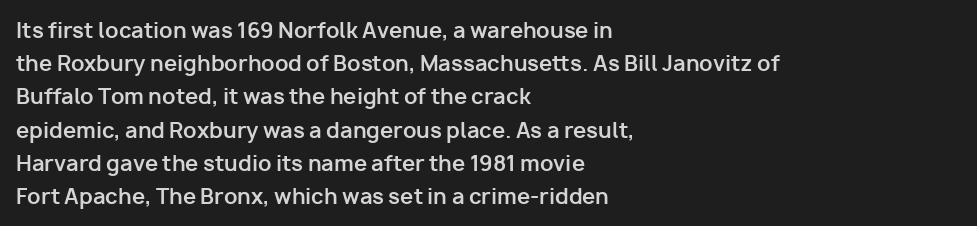
The font is running at its bold setting. Letters rest on an invisible, unmarked baseline. Students, note that the glyphs here touch the page at normal intervals. The rendering anchors every line to the left-hand side.
